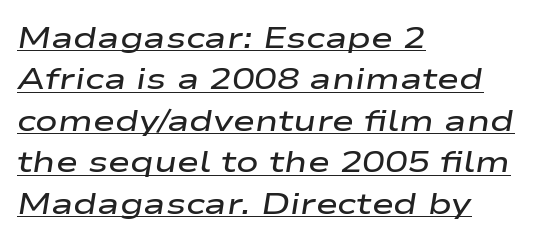
Q: Is the text bold? A: Semi-bold.
Q: Is the text italic (slanted)? A: Yes, it leans right by about 9 degrees.
Q: Is the text underlined? A: Yes.
Q: How is the paragraph aligned? A: Left-aligned.
Q: Is the spacing between letters normal or unusually wide? A: Normal.
Q: Is the spacing between lines tight, normal or loose? A: Normal.
Q: Width (condensed, normal, or wide)? A: Wide.
Q: Stroke contrast? A: Low.
Q: x-height? A: Medium.
Q: Monospaced? A: No.
